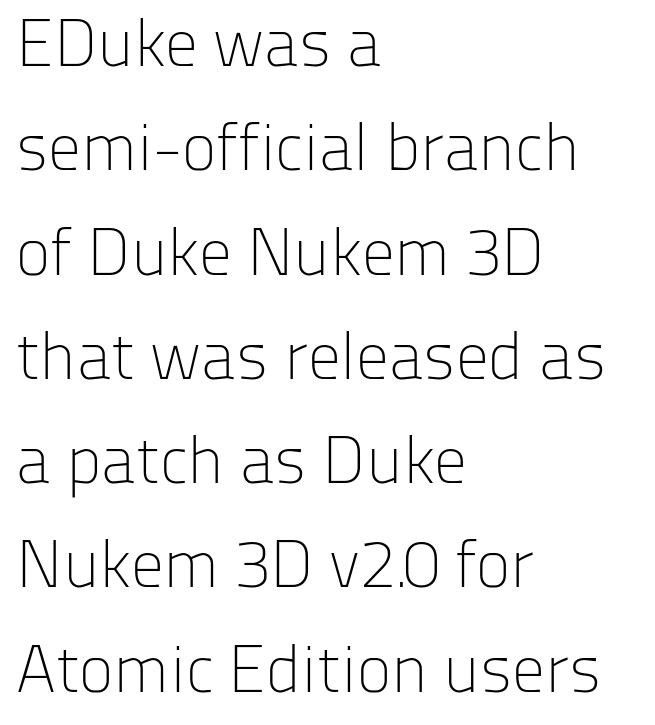
Q: Is the text bold? A: No.
Q: Is the text italic (slanted)? A: No, it is upright.
Q: Is the typeface a serif or a sans-serif typeface? A: Sans-serif.
Q: Is the text underlined? A: No.
Q: How is the paragraph aligned? A: Left-aligned.
Q: Is the spacing between letters normal or unusually wide? A: Normal.
Q: Is the spacing between lines tight, normal or loose? A: Normal.
Q: Width (condensed, normal, or wide)? A: Normal.
Q: Stroke contrast? A: Low.
Q: x-height? A: Medium.
Q: Monospaced? A: No.
